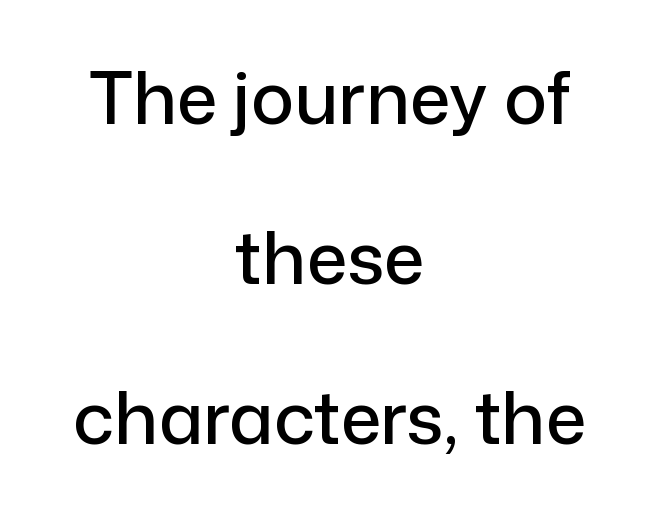
{"serif": "no", "italic": "no", "width": "normal", "stroke_contrast": "low", "x_height": "medium", "monospaced": "no", "underline": "no", "align": "center", "line_spacing": "loose", "line_spacing_ratio": 2.22, "letter_spacing": "normal", "letter_spacing_em": 0.0, "glyph_px": 72}
